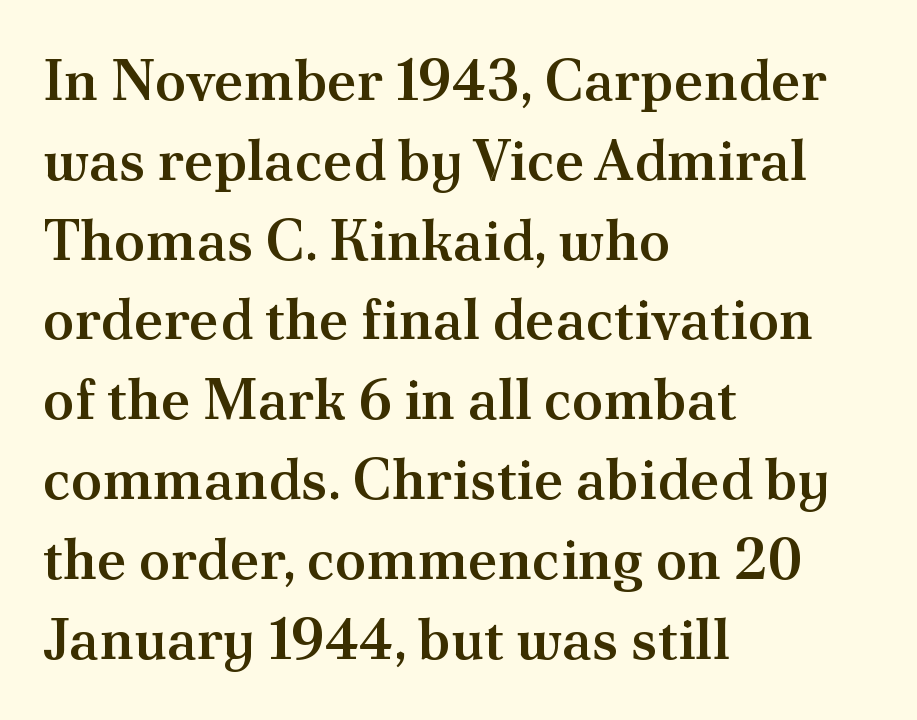
Q: Is the text bold? A: Semi-bold.
Q: Is the text italic (slanted)? A: No, it is upright.
Q: Is the typeface a serif or a sans-serif typeface? A: Serif.
Q: Is the text underlined? A: No.
Q: How is the paragraph aligned? A: Left-aligned.
Q: Is the spacing between letters normal or unusually wide? A: Normal.
Q: Is the spacing between lines tight, normal or loose? A: Normal.
Q: Width (condensed, normal, or wide)? A: Normal.
Q: Stroke contrast? A: Medium.
Q: x-height? A: Small.
Q: Monospaced? A: No.
